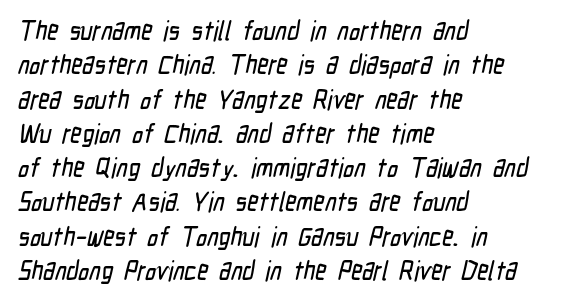
Q: Is the text underlined? A: No.
Q: How is the paragraph aligned? A: Left-aligned.
Q: Is the spacing between letters normal or unusually wide? A: Normal.
Q: Is the spacing between lines tight, normal or loose? A: Normal.
